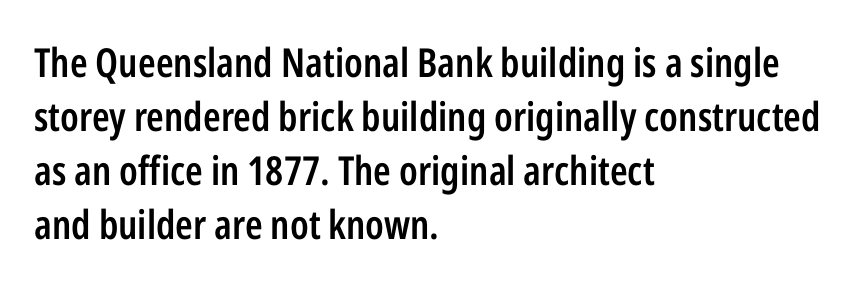
Q: Is the text bold? A: Semi-bold.
Q: Is the text italic (slanted)? A: No, it is upright.
Q: Is the typeface a serif or a sans-serif typeface? A: Sans-serif.
Q: Is the text underlined? A: No.
Q: How is the paragraph aligned? A: Left-aligned.
Q: Is the spacing between letters normal or unusually wide? A: Normal.
Q: Is the spacing between lines tight, normal or loose? A: Normal.
Q: Width (condensed, normal, or wide)? A: Condensed.
Q: Stroke contrast? A: Low.
Q: x-height? A: Medium.
Q: Monospaced? A: No.
